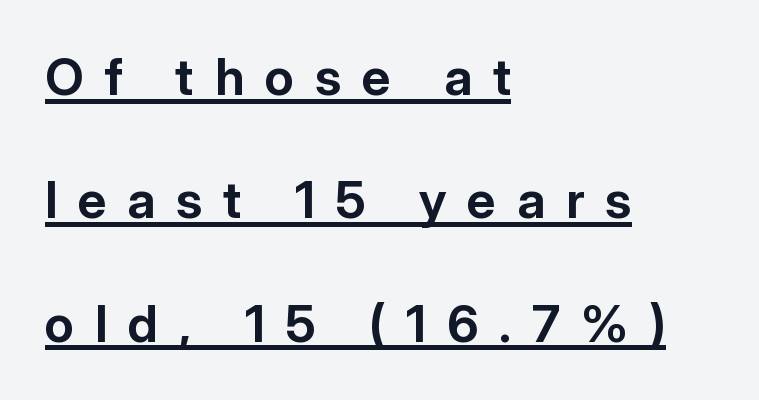
The image shows 51 px bold sans-serif type, upright; set left-aligned, loose line spacing (2.42x), unusually wide letter spacing (+0.41 em), underlined; low stroke contrast and a medium x-height.
